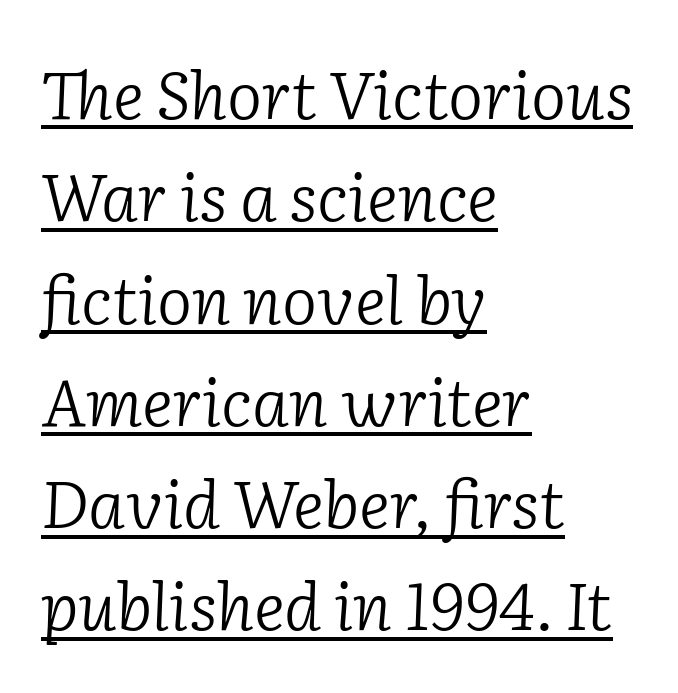
Q: Is the text bold? A: No.
Q: Is the text italic (slanted)? A: Yes, it leans right by about 2 degrees.
Q: Is the typeface a serif or a sans-serif typeface? A: Serif.
Q: Is the text underlined? A: Yes.
Q: How is the paragraph aligned? A: Left-aligned.
Q: Is the spacing between letters normal or unusually wide? A: Normal.
Q: Is the spacing between lines tight, normal or loose? A: Normal.
Q: Width (condensed, normal, or wide)? A: Normal.
Q: Stroke contrast? A: Low.
Q: x-height? A: Medium.
Q: Monospaced? A: No.
